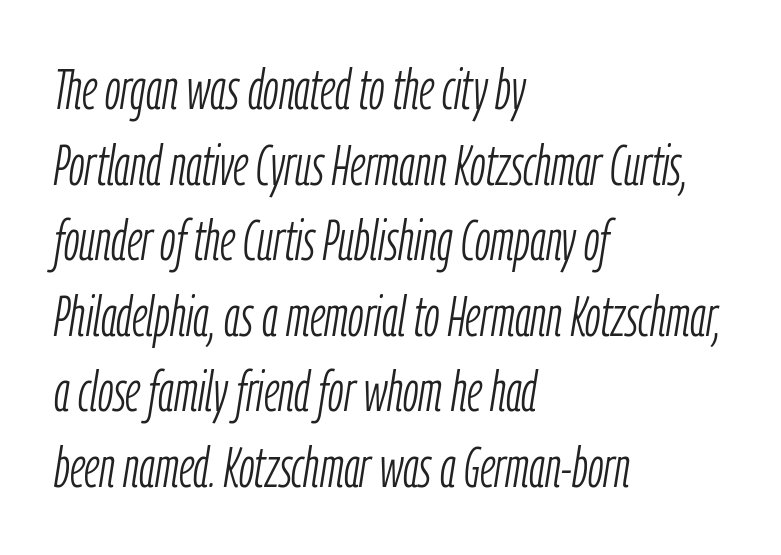
Q: Is the text bold? A: No.
Q: Is the text italic (slanted)? A: Yes, it leans right by about 9 degrees.
Q: Is the text underlined? A: No.
Q: How is the paragraph aligned? A: Left-aligned.
Q: Is the spacing between letters normal or unusually wide? A: Normal.
Q: Is the spacing between lines tight, normal or loose? A: Normal.
Q: Width (condensed, normal, or wide)? A: Condensed.
Q: Stroke contrast? A: Low.
Q: x-height? A: Medium.
Q: Monospaced? A: No.
